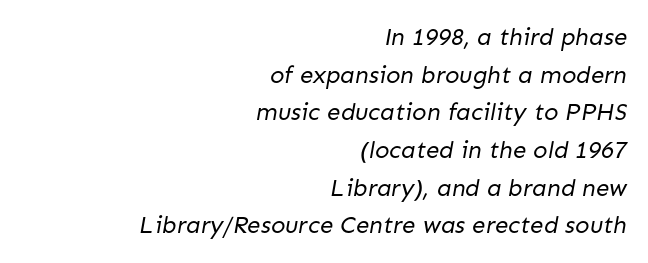
Q: Is the text bold? A: No.
Q: Is the text underlined? A: No.
Q: How is the paragraph aligned? A: Right-aligned.
Q: Is the spacing between letters normal or unusually wide? A: Normal.
Q: Is the spacing between lines tight, normal or loose? A: Normal.
